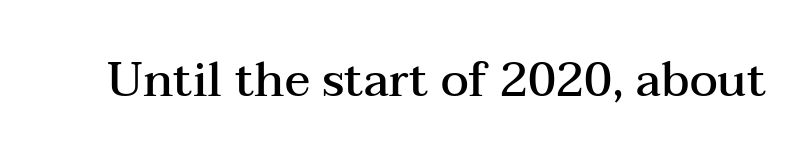
The image shows 47 px semibold, wide serif type, upright; set normal letter spacing, not underlined; medium stroke contrast and a medium x-height.
